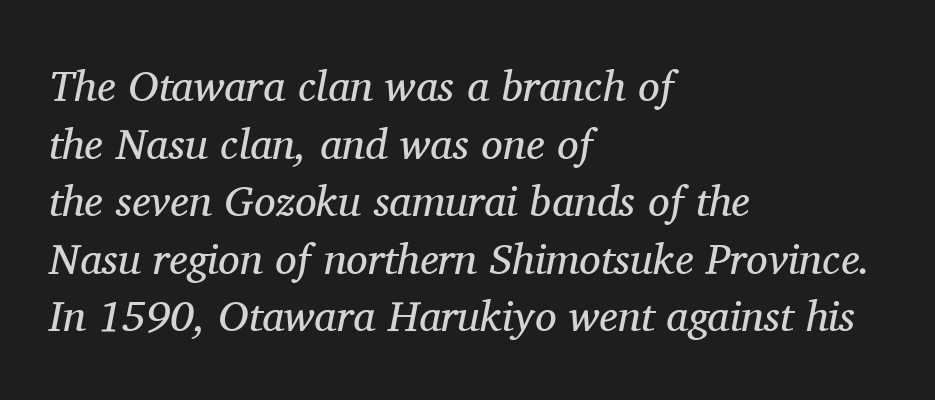
The image shows 43 px regular-weight serif type, italic (leaning right); set left-aligned, normal line spacing (1.34x), normal letter spacing, not underlined; medium stroke contrast and a medium x-height.
